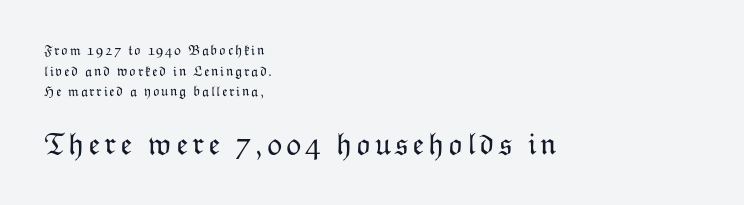
Q: Is the text bold? A: No.
Q: Is the text italic (slanted)? A: No, it is upright.
Q: Is the text underlined? A: No.
Q: How is the paragraph aligned? A: Left-aligned.
Q: Is the spacing between lines tight, normal or loose? A: Normal.
Q: Which block of text is set in a larger size, the first (top) or the second (bottom)? A: The second (bottom) one.
Q: Width (condensed, normal, or wide)? A: Normal.
Q: Stroke contrast? A: Low.
Q: x-height? A: Medium.
Q: Monospaced? A: No.
